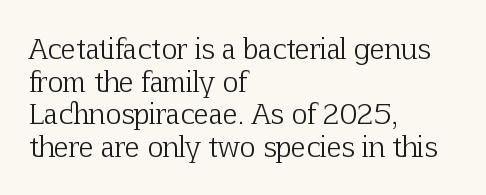
{"italic": "no", "bold": "no", "underline": "no", "align": "left", "line_spacing_ratio": 1.21, "letter_spacing": "normal", "letter_spacing_em": 0.0, "glyph_px": 27}
